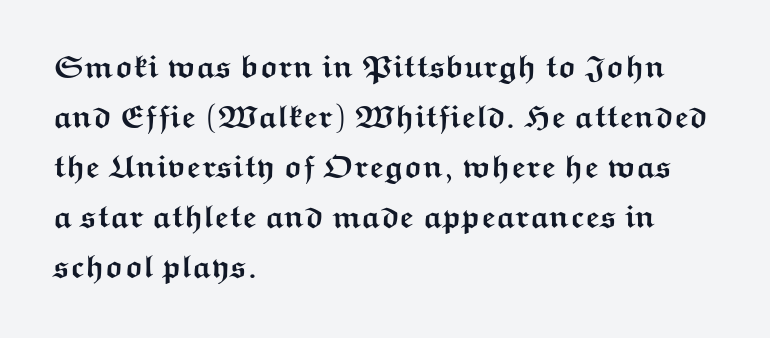
Q: Is the text bold? A: Yes.
Q: Is the text italic (slanted)? A: No, it is upright.
Q: Is the typeface a serif or a sans-serif typeface? A: Sans-serif.
Q: Is the text underlined? A: No.
Q: How is the paragraph aligned? A: Left-aligned.
Q: Is the spacing between letters normal or unusually wide? A: Normal.
Q: Is the spacing between lines tight, normal or loose? A: Normal.
Q: Width (condensed, normal, or wide)? A: Wide.
Q: Stroke contrast? A: Medium.
Q: x-height? A: Medium.
Q: Monospaced? A: No.
